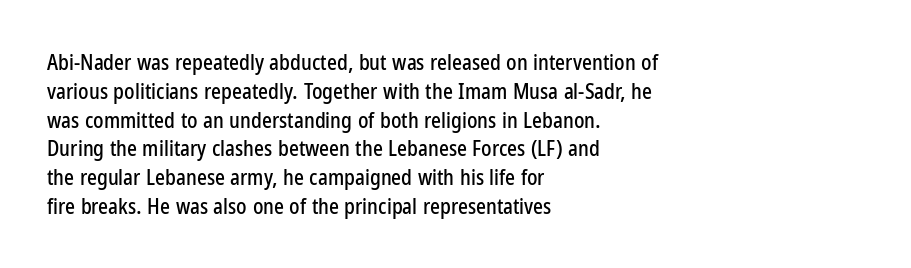
{"italic": "no", "underline": "no", "align": "left", "line_spacing": "normal", "line_spacing_ratio": 1.37, "letter_spacing": "normal", "letter_spacing_em": 0.0, "glyph_px": 21}
